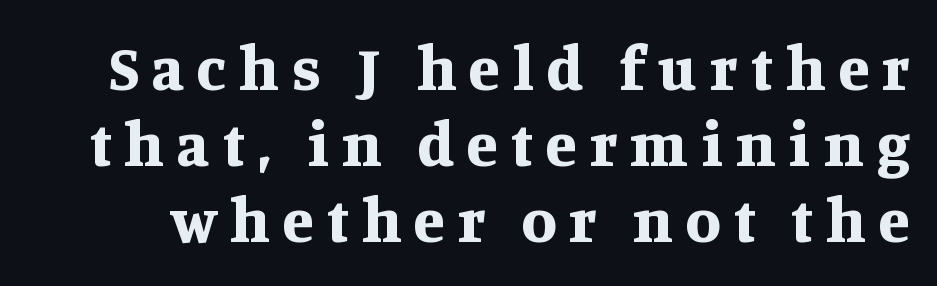
{"serif": "yes", "italic": "no", "bold": "yes", "weight": "bold", "width": "normal", "stroke_contrast": "medium", "x_height": "large", "monospaced": "no", "underline": "no", "line_spacing_ratio": 1.19, "letter_spacing": "wide", "letter_spacing_em": 0.2, "glyph_px": 64}
